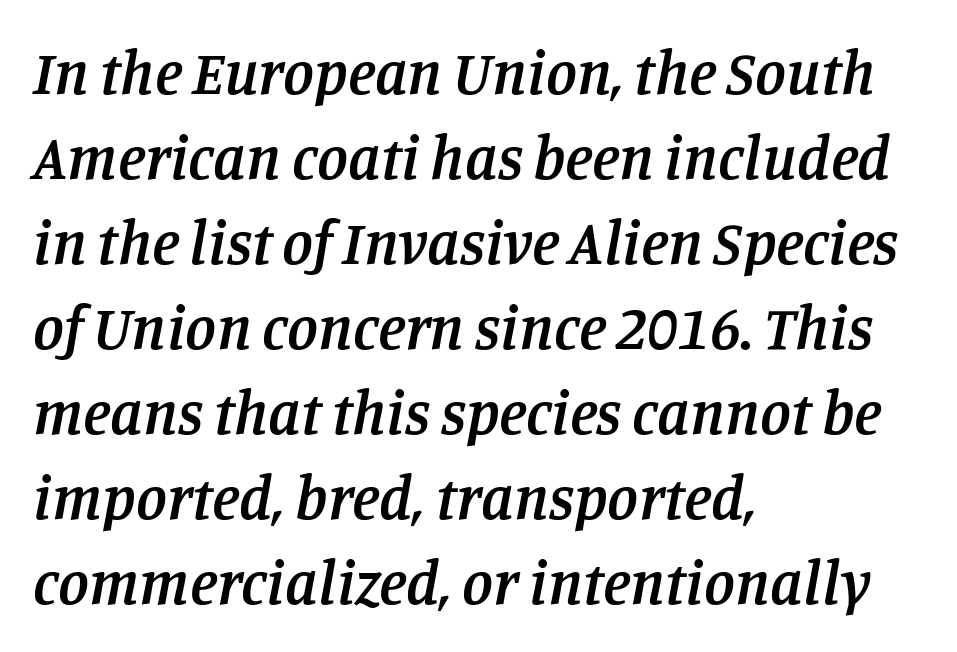
Is there much room between lines? A standard amount, neither cramped nor airy. The line texture is even and compact thanks to regular tracking. Reading down the block, your eye returns to a fixed left position each line. Slanted lettering throughout.
